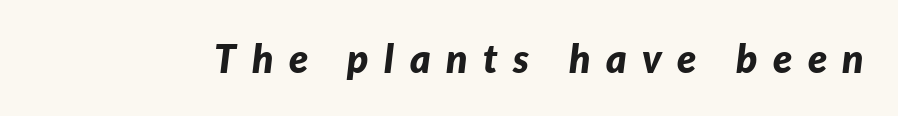
The image shows 39 px bold type, italic (leaning right); set unusually wide letter spacing (+0.4 em), not underlined; low stroke contrast and a medium x-height.
